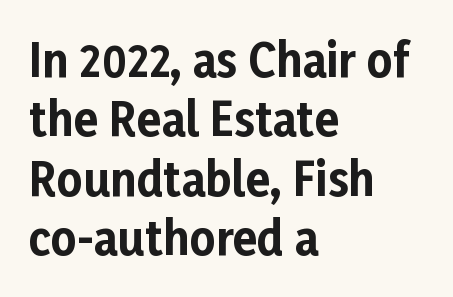
{"serif": "no", "italic": "no", "bold": "yes", "weight": "bold", "width": "normal", "stroke_contrast": "low", "x_height": "medium", "monospaced": "no", "underline": "no", "align": "left", "line_spacing": "normal", "line_spacing_ratio": 1.32, "letter_spacing": "normal", "letter_spacing_em": 0.0, "glyph_px": 45}
